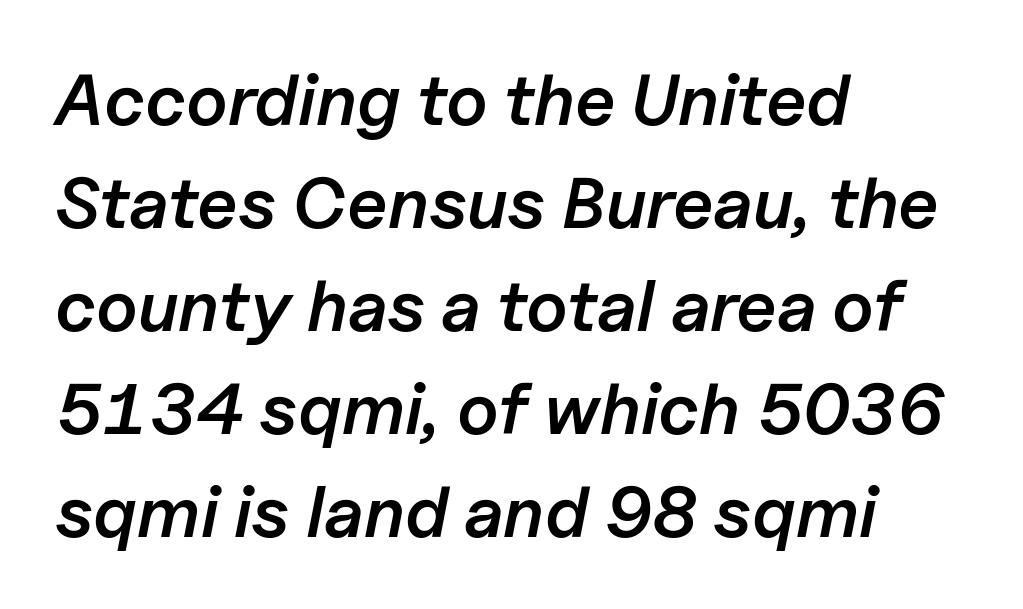
How heavy is the stroke? Medium-heavy — a semibold, shy of bold. Is there much room between lines? A standard amount, neither cramped nor airy. Note the varied advance widths — an 'i' is clearly narrower than an 'm'. The ragged edge is on the right, which tells us the setting is flush left.
